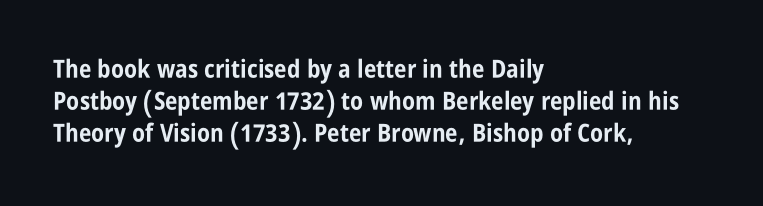
{"italic": "no", "bold": "yes", "underline": "no", "align": "left", "line_spacing": "normal", "line_spacing_ratio": 1.29, "letter_spacing": "normal", "letter_spacing_em": 0.0, "glyph_px": 25}
